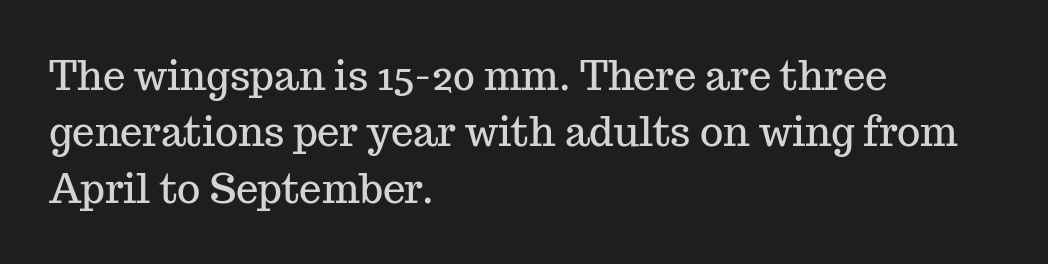
The image shows 40 px serif type, upright; set left-aligned, normal line spacing (1.41x), normal letter spacing, not underlined; medium stroke contrast and a medium x-height.
